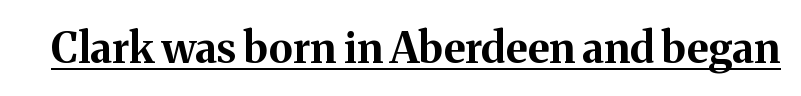
Q: Is the text bold? A: Yes.
Q: Is the text italic (slanted)? A: No, it is upright.
Q: Is the typeface a serif or a sans-serif typeface? A: Serif.
Q: Is the text underlined? A: Yes.
Q: Is the spacing between letters normal or unusually wide? A: Normal.
Q: Width (condensed, normal, or wide)? A: Normal.
Q: Stroke contrast? A: Medium.
Q: x-height? A: Medium.
Q: Monospaced? A: No.
